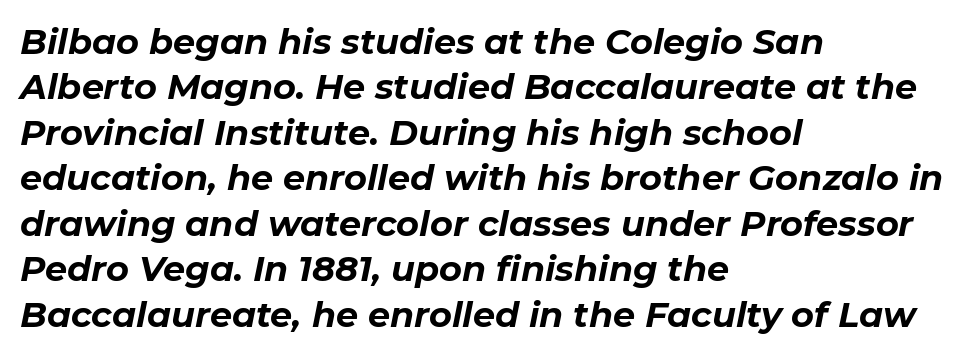
Q: Is the text bold? A: Yes.
Q: Is the text italic (slanted)? A: Yes, it leans right by about 11 degrees.
Q: Is the text underlined? A: No.
Q: How is the paragraph aligned? A: Left-aligned.
Q: Is the spacing between letters normal or unusually wide? A: Normal.
Q: Is the spacing between lines tight, normal or loose? A: Normal.
Q: Width (condensed, normal, or wide)? A: Normal.
Q: Stroke contrast? A: Low.
Q: x-height? A: Medium.
Q: Monospaced? A: No.
